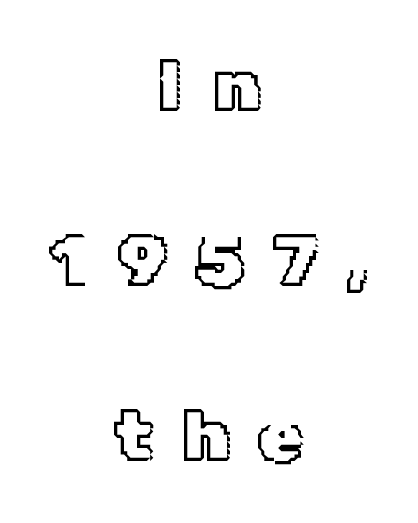
Look at the tracking — it's clearly loosened, letters drifting apart. The font's upright variant was chosen for this text. Note the varied advance widths — an 'i' is clearly narrower than an 'm'. Alignment: centered.
